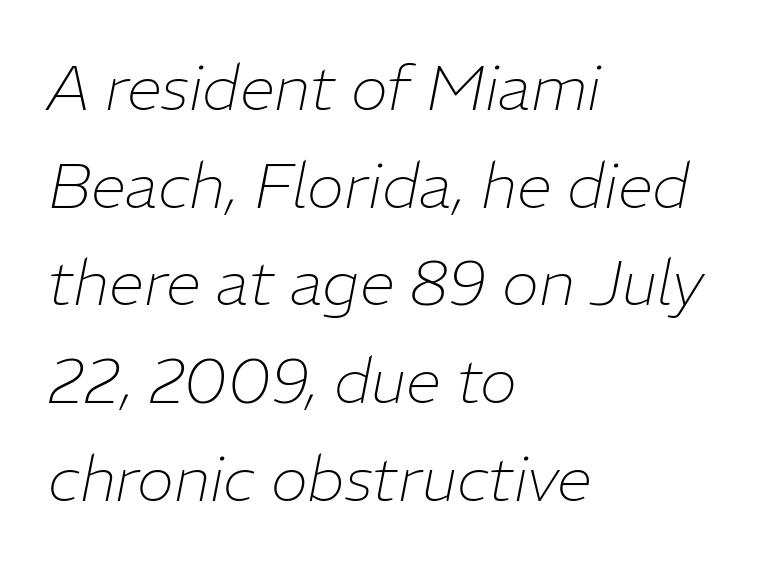
The image shows 63 px thin type, italic (leaning right); set left-aligned, normal line spacing (1.55x), normal letter spacing, not underlined; low stroke contrast and a medium x-height.
